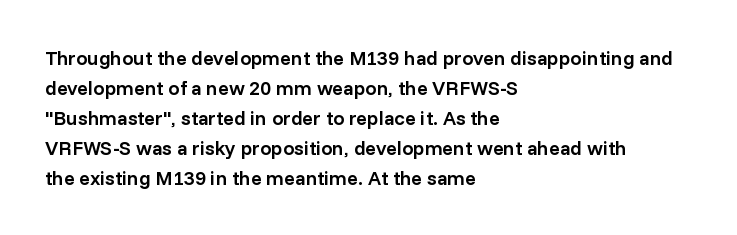
Q: Is the text bold? A: Semi-bold.
Q: Is the text italic (slanted)? A: No, it is upright.
Q: Is the text underlined? A: No.
Q: How is the paragraph aligned? A: Left-aligned.
Q: Is the spacing between letters normal or unusually wide? A: Normal.
Q: Is the spacing between lines tight, normal or loose? A: Normal.
